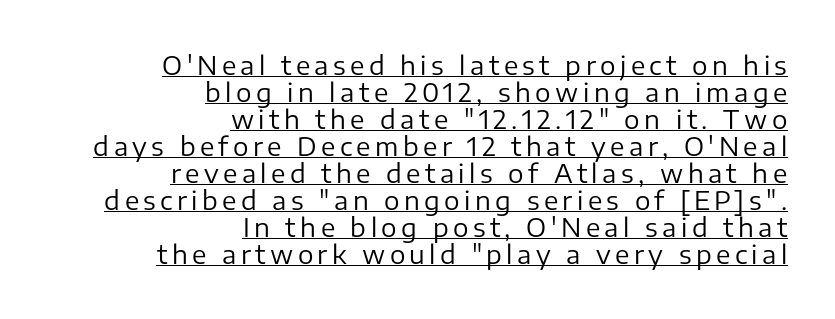
The image shows 26 px text type, upright; set right-aligned, tight line spacing (1.04x), underlined.
